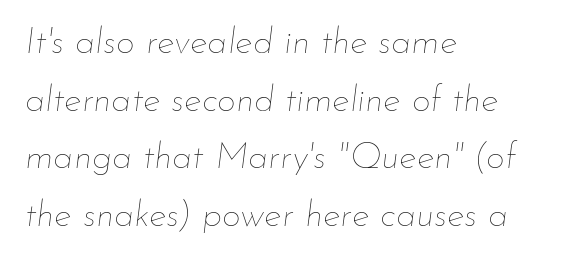
{"italic": "yes", "lean": "right", "slant_degrees": 7, "bold": "no", "weight": "thin", "width": "normal", "stroke_contrast": "low", "x_height": "small", "monospaced": "no", "underline": "no", "align": "left", "line_spacing": "normal", "line_spacing_ratio": 1.56, "letter_spacing": "normal", "letter_spacing_em": 0.0, "glyph_px": 37}
